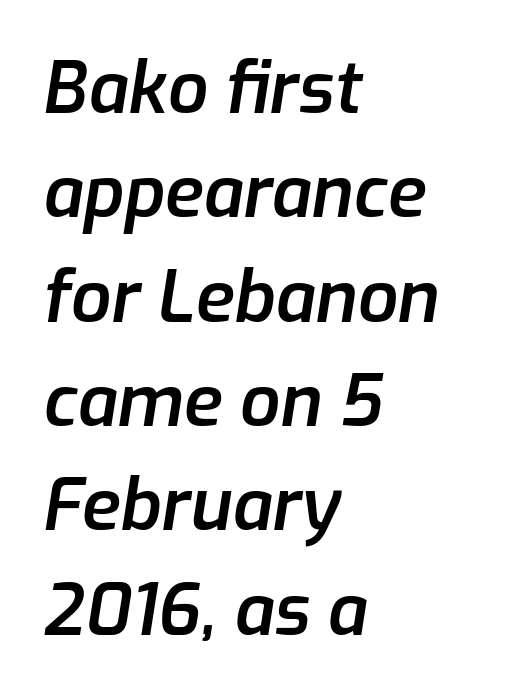
Q: Is the text bold? A: Semi-bold.
Q: Is the text italic (slanted)? A: Yes, it leans right by about 9 degrees.
Q: Is the text underlined? A: No.
Q: How is the paragraph aligned? A: Left-aligned.
Q: Is the spacing between letters normal or unusually wide? A: Normal.
Q: Is the spacing between lines tight, normal or loose? A: Normal.
Q: Width (condensed, normal, or wide)? A: Normal.
Q: Stroke contrast? A: Low.
Q: x-height? A: Medium.
Q: Monospaced? A: No.
